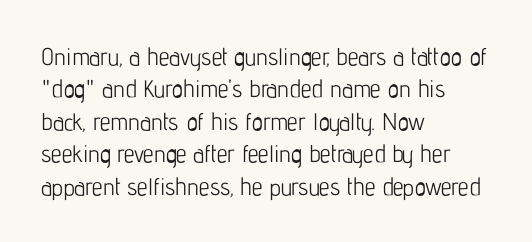
The typesetter chose a ragged-right arrangement here. In terms of letterspacing, this is plain default setting. Descenders hang freely into open space. A typesetter would call this leading conventional body-copy spacing. Stems and bowls with no extra thickness — not bold.
